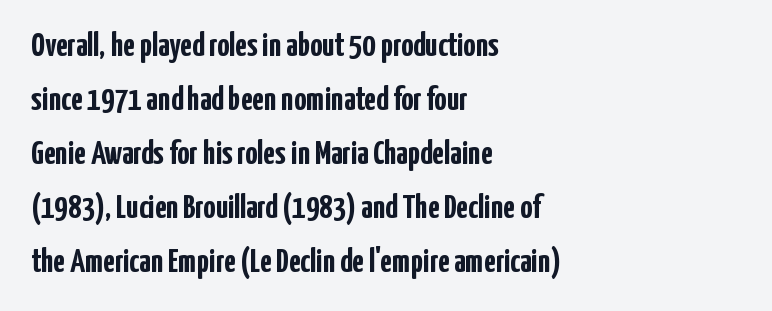
The image shows 34 px semibold, condensed sans-serif type, upright; set left-aligned, normal line spacing (1.59x), normal letter spacing, not underlined; low stroke contrast and a medium x-height.
